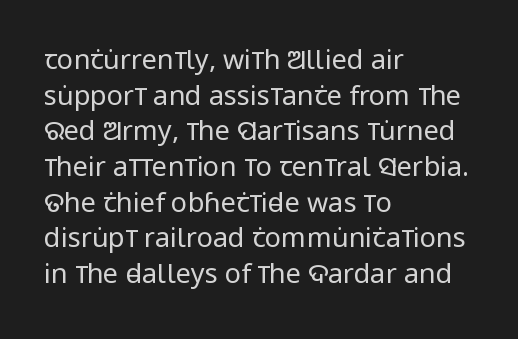
Q: Is the text bold? A: No.
Q: Is the text italic (slanted)? A: No, it is upright.
Q: Is the text underlined? A: No.
Q: How is the paragraph aligned? A: Left-aligned.
Q: Is the spacing between letters normal or unusually wide? A: Normal.
Q: Is the spacing between lines tight, normal or loose? A: Normal.
